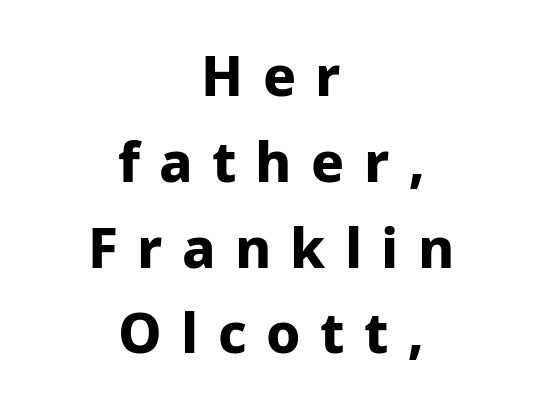
The image shows 55 px bold sans-serif type, upright; set centered, normal line spacing (1.56x), unusually wide letter spacing (+0.35 em), not underlined; low stroke contrast and a medium x-height.
